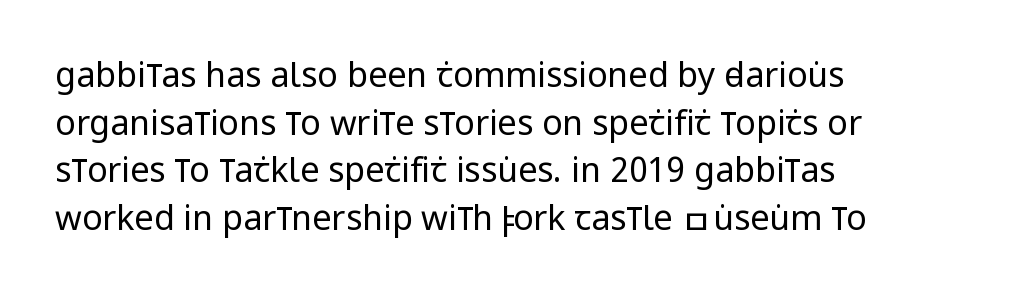
Honestly, the letter spacing is just normal — you wouldn't notice it. Tall strokes in this sample are plumb rather than angled. Examine the stroke ends and you'll find no serifs. Layout note: lines flush left. A light-to-regular cut is what we see here.
